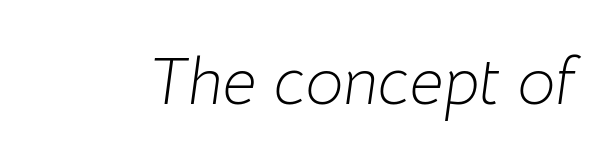
Do the characters align in a grid? No, the font is proportional. Descender tails drop into unmarked territory. Each word holds together tightly as a unit, with standard inter-letter gaps. Tall strokes in this sample are angled rather than plumb. Stem width sits at or under what a default text font uses.
